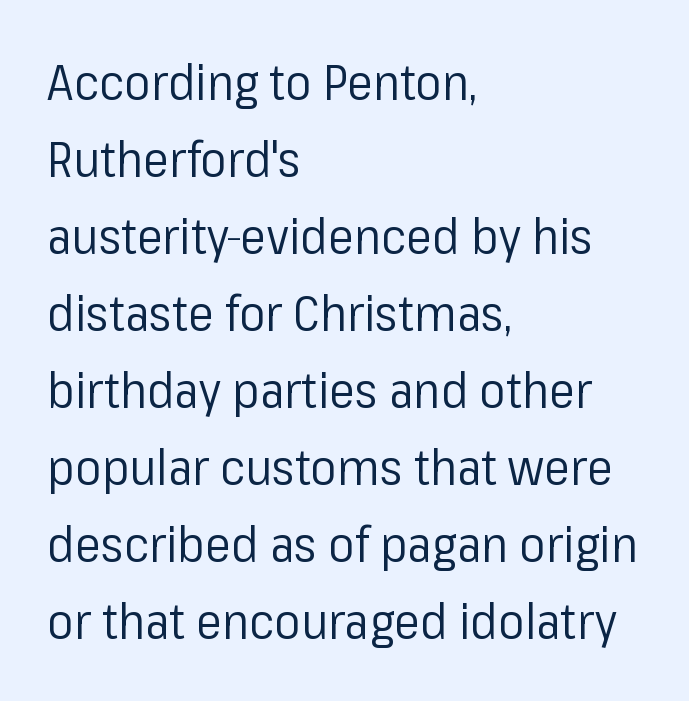
{"serif": "no", "italic": "no", "bold": "no", "weight": "regular", "width": "normal", "stroke_contrast": "low", "x_height": "medium", "monospaced": "no", "underline": "no", "align": "left", "line_spacing": "normal", "line_spacing_ratio": 1.57, "letter_spacing": "normal", "letter_spacing_em": 0.0, "glyph_px": 49}
